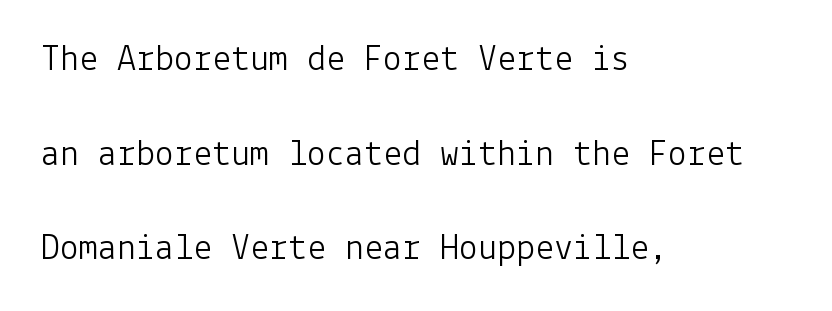
On a weight scale, this lands at 450 or below. Does the copy run flush right? No — it runs flush left. Descenders are the only things crossing below the line. In terms of posture, this sample is upright. The glyphs in this specimen are sans serif.
